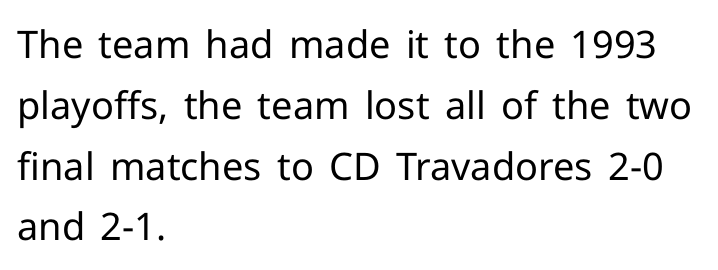
What's the leading like? Ordinary, nothing unusual. Spacing verdict: proportional, widths tailored to each character. Words appear dense and cohesive because spacing is normal. This is roman type, the default non-slanted kind.
